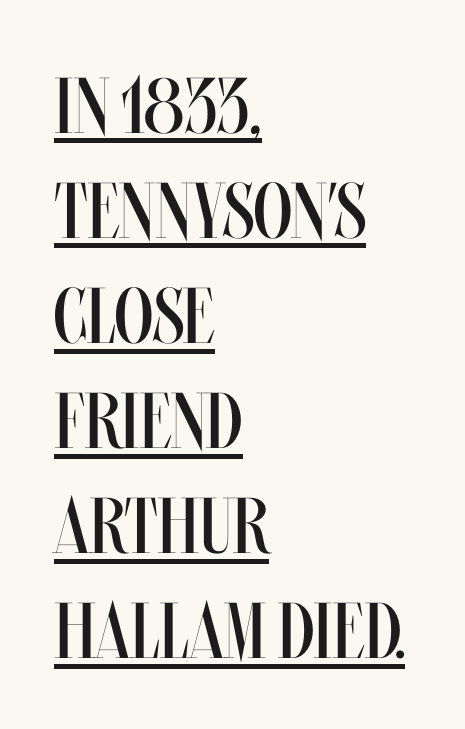
Glance below the letters and you will spot a drawn line. Does the leading feel generous? No, just average. This is the regular roman posture of the typeface. Caption: multi-line text, flush left, ragged right.
